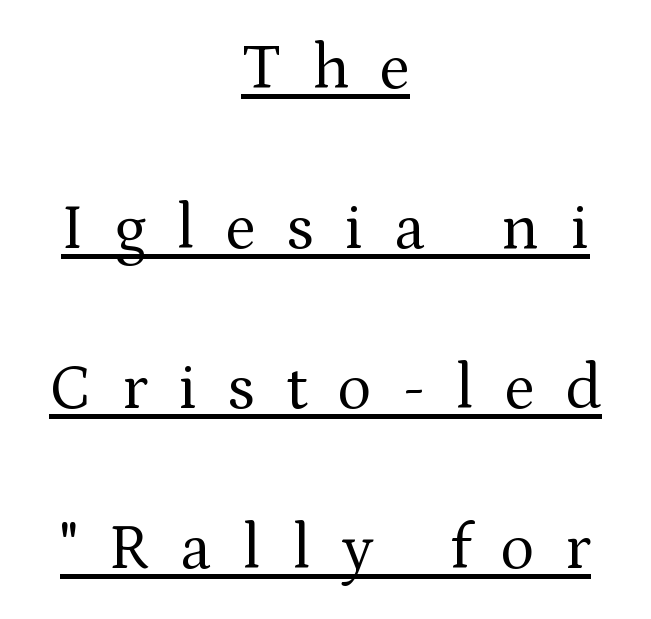
Q: Is the text bold? A: No.
Q: Is the text italic (slanted)? A: No, it is upright.
Q: Is the typeface a serif or a sans-serif typeface? A: Serif.
Q: Is the text underlined? A: Yes.
Q: How is the paragraph aligned? A: Centered.
Q: Is the spacing between letters normal or unusually wide? A: Unusually wide.
Q: Is the spacing between lines tight, normal or loose? A: Loose.
Q: Width (condensed, normal, or wide)? A: Normal.
Q: Stroke contrast? A: Medium.
Q: x-height? A: Medium.
Q: Monospaced? A: No.
